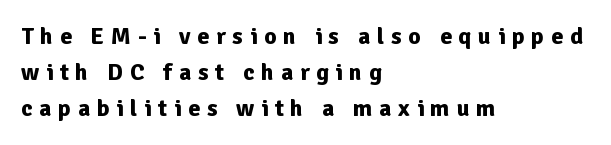
{"italic": "no", "bold": "yes", "underline": "no", "align": "left", "line_spacing": "normal", "line_spacing_ratio": 1.5, "letter_spacing": "wide", "letter_spacing_em": 0.28, "glyph_px": 24}
